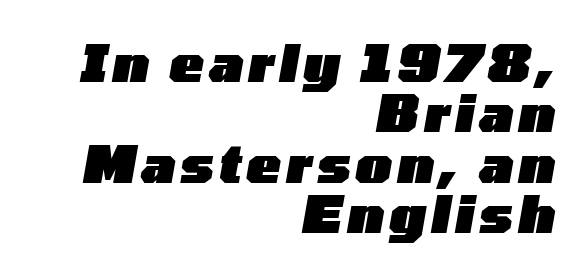
The image shows 51 px heavy, wide type, italic (leaning right); set right-aligned, tight line spacing (0.99x), not underlined; low stroke contrast and a medium x-height.
